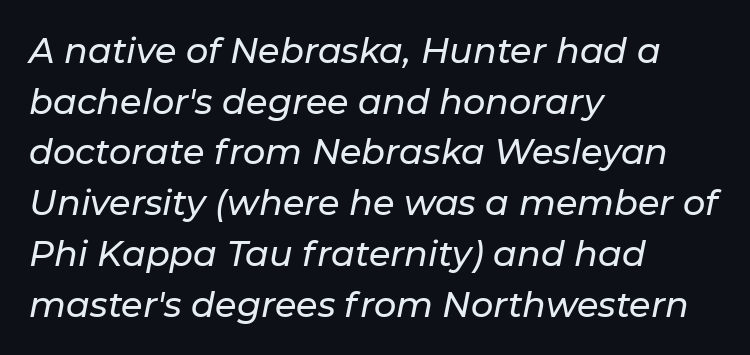
A normal amount of white space separates one row of letters from the next. These lines are rendered in a variable-pitch font. Horizontally, the lines are justified to the leading edge only. You could call the tracking neutral — neither tight nor loose. Italic? Definitely — the glyphs are oblique. The glyphs are unaccompanied by any horizontal stroke below them.
